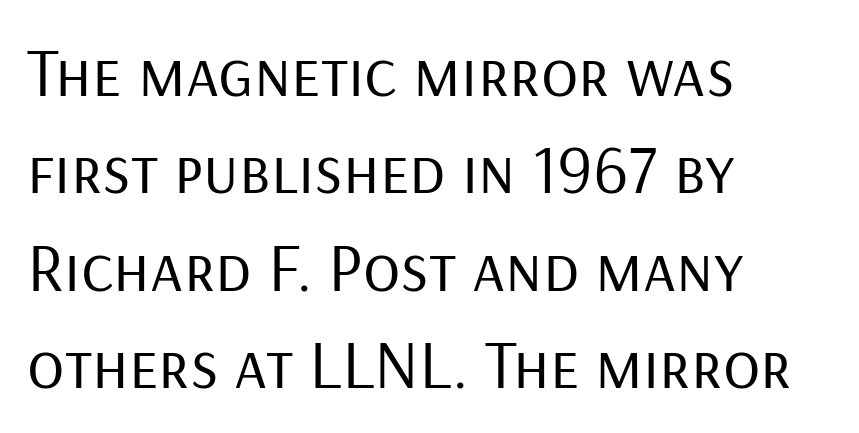
Q: Is the text bold? A: No.
Q: Is the text italic (slanted)? A: No, it is upright.
Q: Is the typeface a serif or a sans-serif typeface? A: Sans-serif.
Q: Is the text underlined? A: No.
Q: How is the paragraph aligned? A: Left-aligned.
Q: Is the spacing between letters normal or unusually wide? A: Normal.
Q: Is the spacing between lines tight, normal or loose? A: Normal.
Q: Width (condensed, normal, or wide)? A: Normal.
Q: Stroke contrast? A: Low.
Q: x-height? A: Medium.
Q: Monospaced? A: No.
